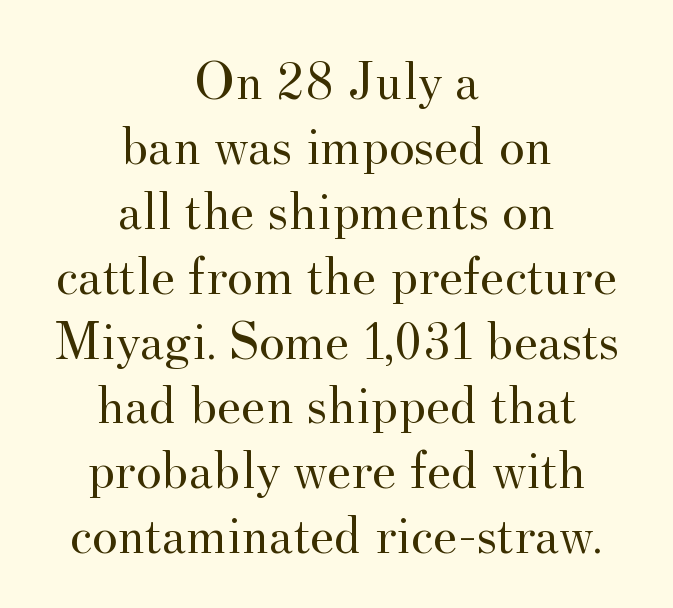
The image shows 55 px regular-weight serif type, upright; set centered, line spacing 1.18x, normal letter spacing, not underlined; medium stroke contrast and a small x-height.
